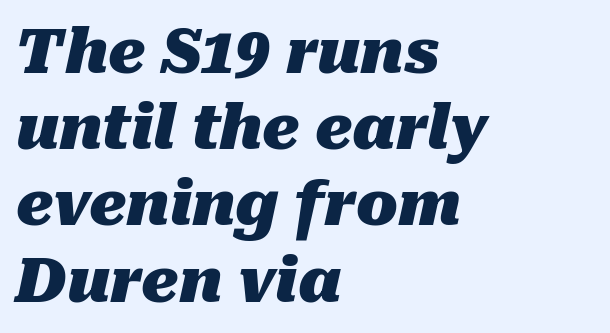
{"italic": "yes", "lean": "right", "slant_degrees": 10, "bold": "yes", "weight": "heavy", "width": "normal", "stroke_contrast": "medium", "x_height": "medium", "monospaced": "no", "underline": "no", "align": "left", "line_spacing": "normal", "line_spacing_ratio": 1.25, "letter_spacing": "normal", "letter_spacing_em": 0.0, "glyph_px": 61}
